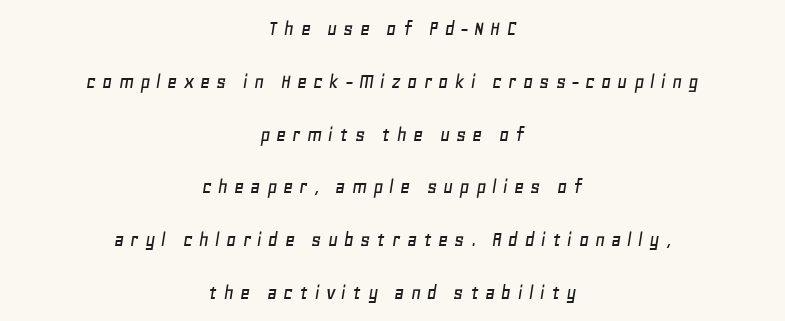
The image shows 22 px text type, italic (leaning right); set centered, loose line spacing (2.4x), unusually wide letter spacing (+0.27 em), not underlined.
